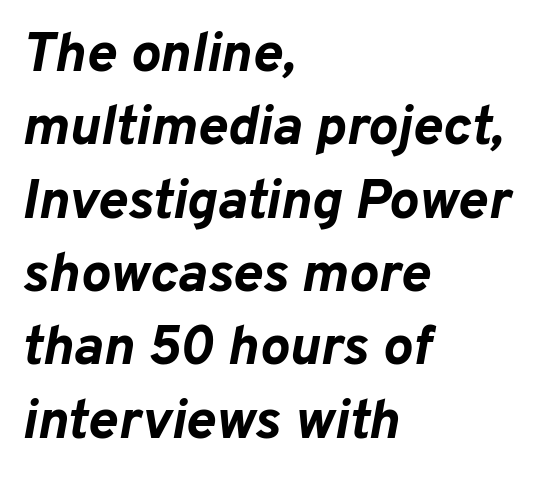
{"italic": "yes", "lean": "right", "slant_degrees": 10, "bold": "yes", "weight": "bold", "width": "normal", "stroke_contrast": "low", "x_height": "medium", "monospaced": "no", "underline": "no", "align": "left", "line_spacing": "normal", "line_spacing_ratio": 1.31, "letter_spacing": "normal", "letter_spacing_em": 0.0, "glyph_px": 56}
